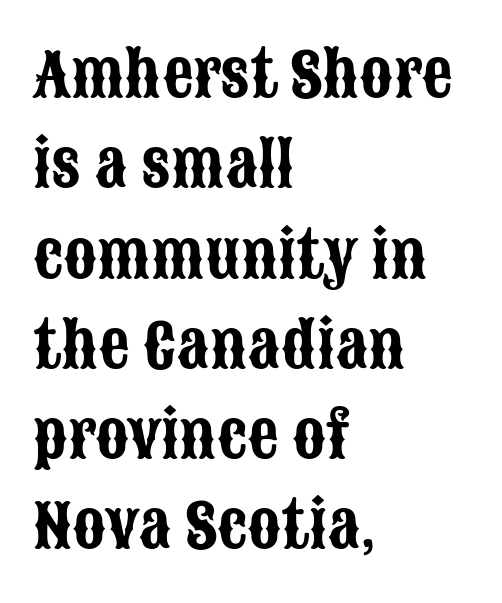
Nobody drew a line under any word here. Layout note: lines flush left. Vertical strokes here are truly vertical. Letter spacing: default.
